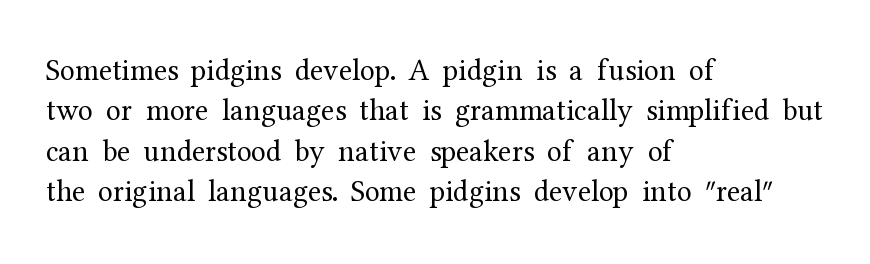
{"serif": "yes", "italic": "no", "bold": "no", "weight": "regular", "width": "normal", "stroke_contrast": "medium", "x_height": "medium", "monospaced": "no", "underline": "no", "align": "left", "line_spacing": "normal", "line_spacing_ratio": 1.35, "letter_spacing": "normal", "letter_spacing_em": 0.0, "glyph_px": 30}
